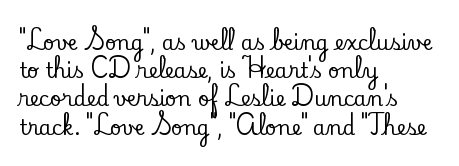
Q: Is the text italic (slanted)? A: No, it is upright.
Q: Is the text underlined? A: No.
Q: How is the paragraph aligned? A: Left-aligned.
Q: Is the spacing between letters normal or unusually wide? A: Normal.
Q: Is the spacing between lines tight, normal or loose? A: Normal.
